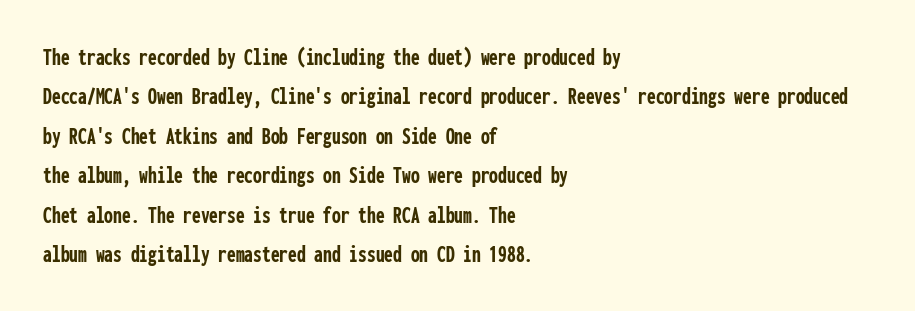
{"italic": "no", "bold": "yes", "underline": "no", "align": "left", "line_spacing": "normal", "line_spacing_ratio": 1.58, "letter_spacing": "normal", "letter_spacing_em": 0.0, "glyph_px": 25}
